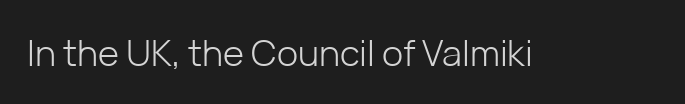
The image shows 36 px light sans-serif type, upright; set normal letter spacing, not underlined; low stroke contrast and a medium x-height.
